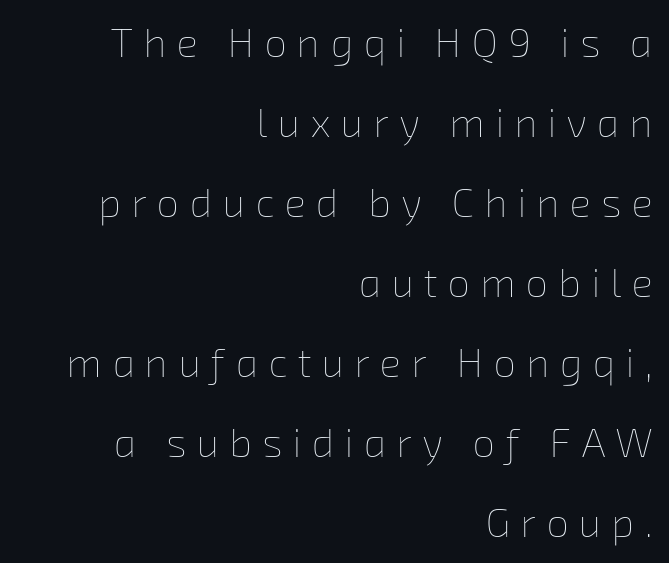
The image shows 40 px thin type; set right-aligned, loose line spacing (2.0x), unusually wide letter spacing (+0.26 em), not underlined; low stroke contrast and a medium x-height.
